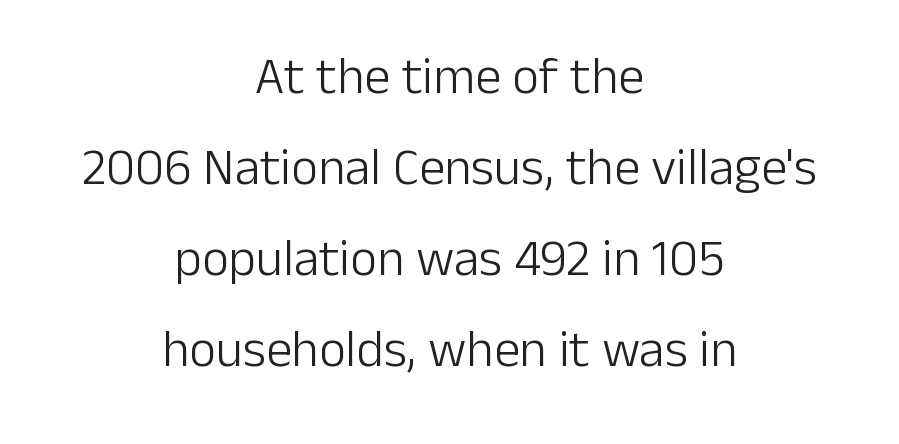
The image shows 52 px light sans-serif type, upright; set centered, line spacing 1.75x, normal letter spacing, not underlined; low stroke contrast and a medium x-height.
